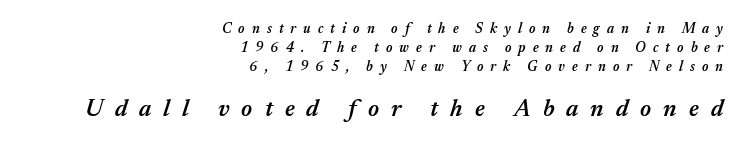
Any mark beneath the type? The region is blank. The paragraph shown leans on its right margin. In terms of posture, this sample is oblique. Is the lower block the larger one? Yes — the lower block carries the bigger type.
